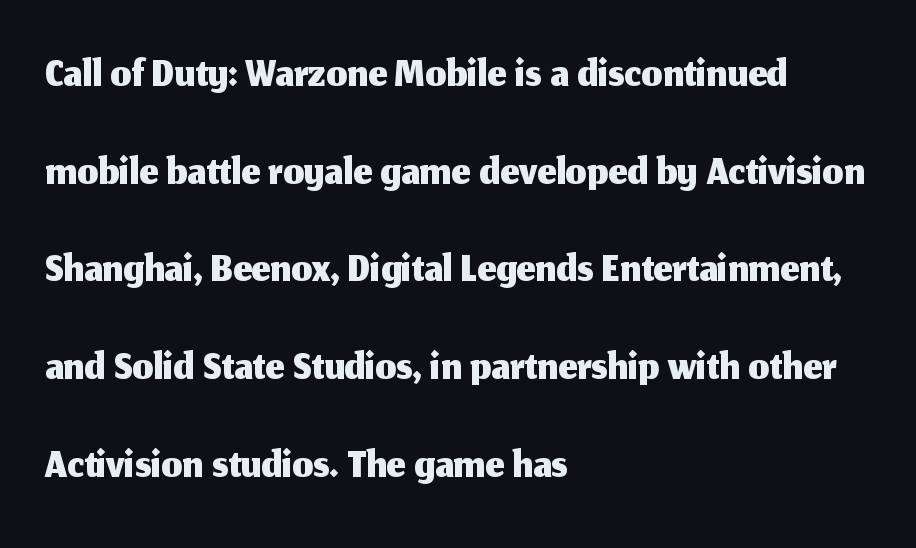
The image shows 66 px sans-serif type, upright; set left-aligned, normal line spacing (1.48x), normal letter spacing, not underlined; medium stroke contrast and a medium x-height.
